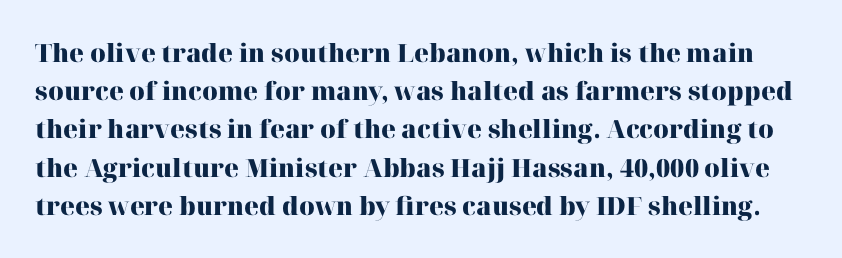
Check the space under the baseline: it is left empty. Students, note that the glyphs here touch the page at normal intervals. This sample uses an upright cut, with every glyph sitting square on the baseline. Baseline-to-baseline distance is the conventional proportion of letter height. What weight is shown? A full bold with thick strokes.
